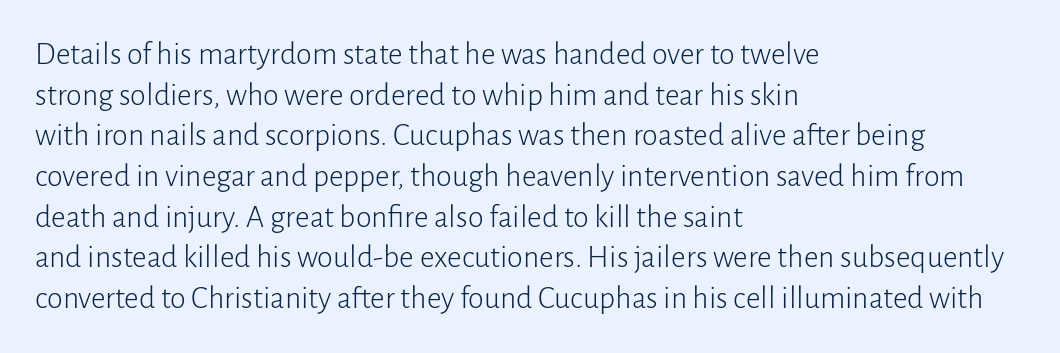
Q: Is the text bold? A: No.
Q: Is the text italic (slanted)? A: No, it is upright.
Q: Is the typeface a serif or a sans-serif typeface? A: Sans-serif.
Q: Is the text underlined? A: No.
Q: How is the paragraph aligned? A: Left-aligned.
Q: Is the spacing between letters normal or unusually wide? A: Normal.
Q: Is the spacing between lines tight, normal or loose? A: Normal.
Q: Width (condensed, normal, or wide)? A: Normal.
Q: Stroke contrast? A: Low.
Q: x-height? A: Medium.
Q: Monospaced? A: No.
